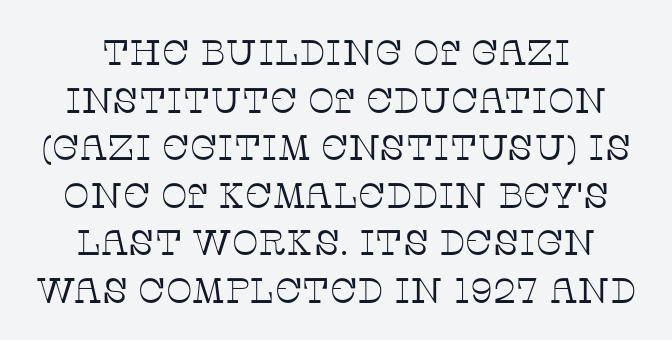
Q: Is the text bold? A: No.
Q: Is the text italic (slanted)? A: No, it is upright.
Q: Is the typeface a serif or a sans-serif typeface? A: Serif.
Q: Is the text underlined? A: No.
Q: Is the spacing between letters normal or unusually wide? A: Normal.
Q: Is the spacing between lines tight, normal or loose? A: Normal.
Q: Width (condensed, normal, or wide)? A: Normal.
Q: Stroke contrast? A: Low.
Q: x-height? A: Large.
Q: Monospaced? A: No.
